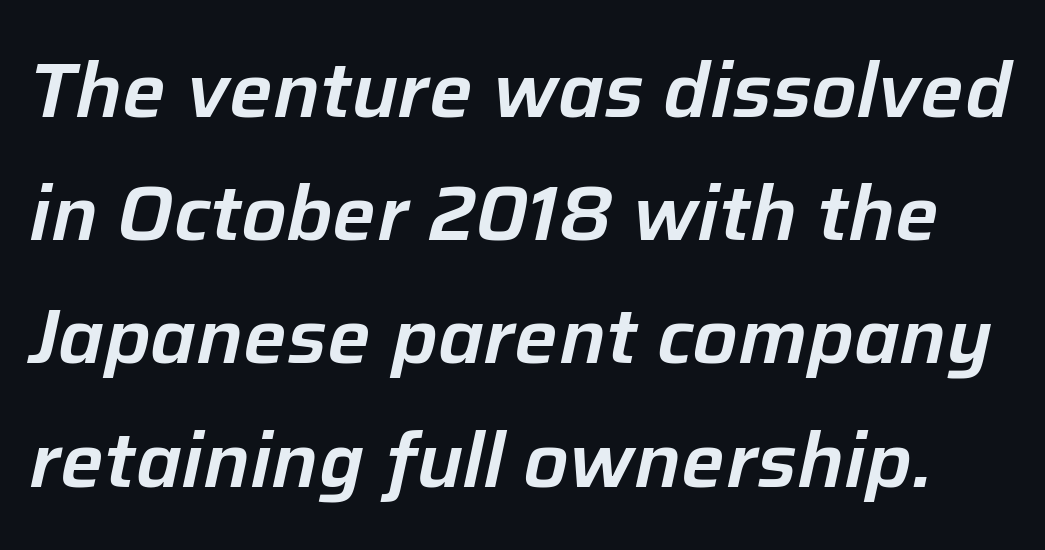
Observe the lean: these are italic letterforms. Caption: standard tracking, unaltered. Each new line begins a customary step beneath the previous one. Underline: absent. The rendering uses natural spacing where letterforms have individual widths.
